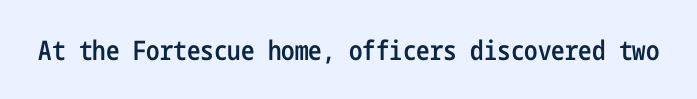
Q: Is the text bold? A: Semi-bold.
Q: Is the text italic (slanted)? A: No, it is upright.
Q: Is the text underlined? A: No.
Q: Is the spacing between letters normal or unusually wide? A: Normal.
